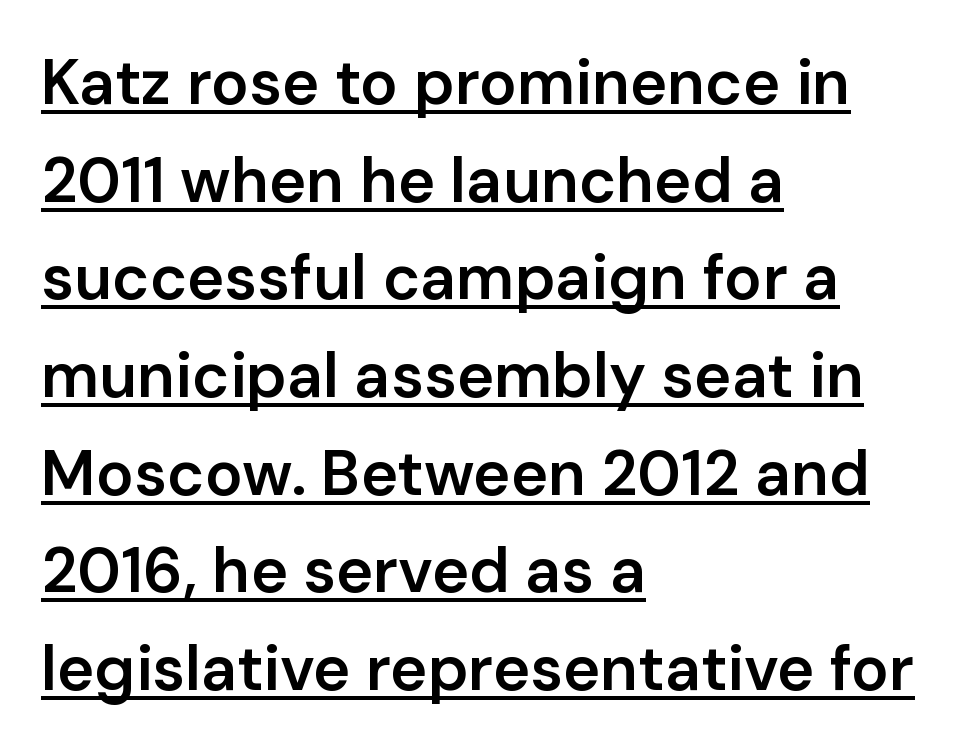
Q: Is the text bold? A: Semi-bold.
Q: Is the text italic (slanted)? A: No, it is upright.
Q: Is the typeface a serif or a sans-serif typeface? A: Sans-serif.
Q: Is the text underlined? A: Yes.
Q: How is the paragraph aligned? A: Left-aligned.
Q: Is the spacing between letters normal or unusually wide? A: Normal.
Q: Is the spacing between lines tight, normal or loose? A: Normal.
Q: Width (condensed, normal, or wide)? A: Normal.
Q: Stroke contrast? A: Low.
Q: x-height? A: Medium.
Q: Monospaced? A: No.
